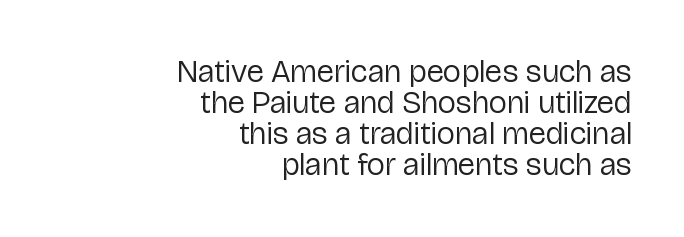
{"serif": "no", "italic": "no", "bold": "no", "weight": "regular", "width": "normal", "stroke_contrast": "low", "x_height": "medium", "monospaced": "no", "underline": "no", "align": "right", "line_spacing": "tight", "line_spacing_ratio": 0.97, "letter_spacing": "normal", "letter_spacing_em": 0.0, "glyph_px": 32}
